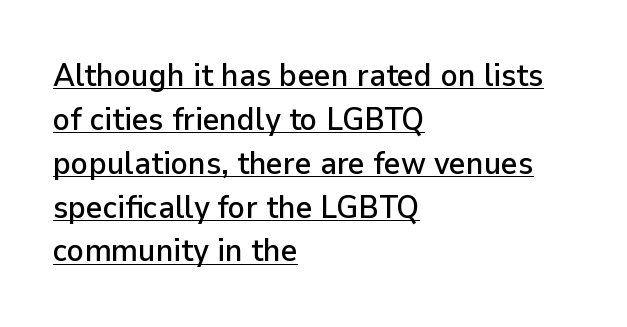
Are there feet on the stems? There aren't — it's a sans. Line spacing here is normal. The letters stand straight up with perfectly vertical stems. These lines are set flush left with a ragged right edge.
